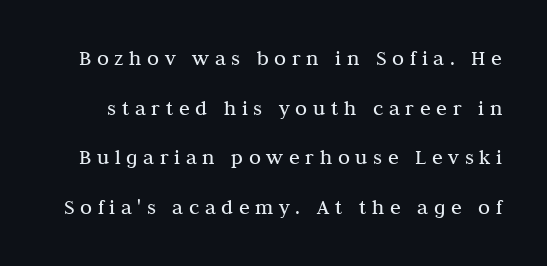
Plain, unruled lines of type. The rendering uses a large line-height, opening up the rows. Students, note that the glyphs here are deliberately spaced far apart. A light-to-regular cut is what we see here. The lettering stays uniformly vertical, giving the passage a roman look.
